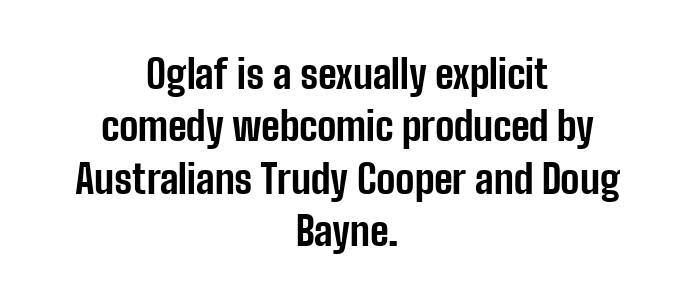
The image shows 40 px bold, condensed sans-serif type, upright; set centered, normal line spacing (1.31x), normal letter spacing, not underlined; low stroke contrast and a medium x-height.
